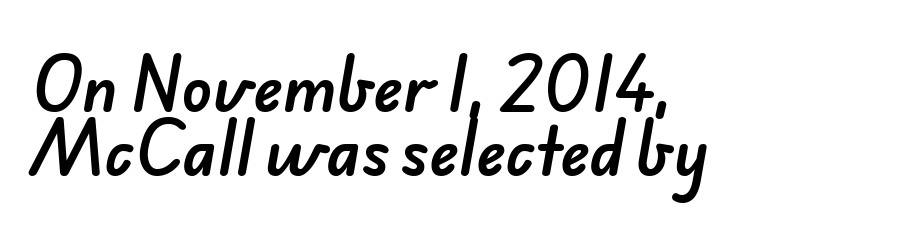
{"serif": "no", "width": "normal", "stroke_contrast": "low", "x_height": "small", "monospaced": "no", "underline": "no", "align": "left", "line_spacing": "tight", "line_spacing_ratio": 1.01, "letter_spacing": "normal", "letter_spacing_em": 0.0, "glyph_px": 63}
